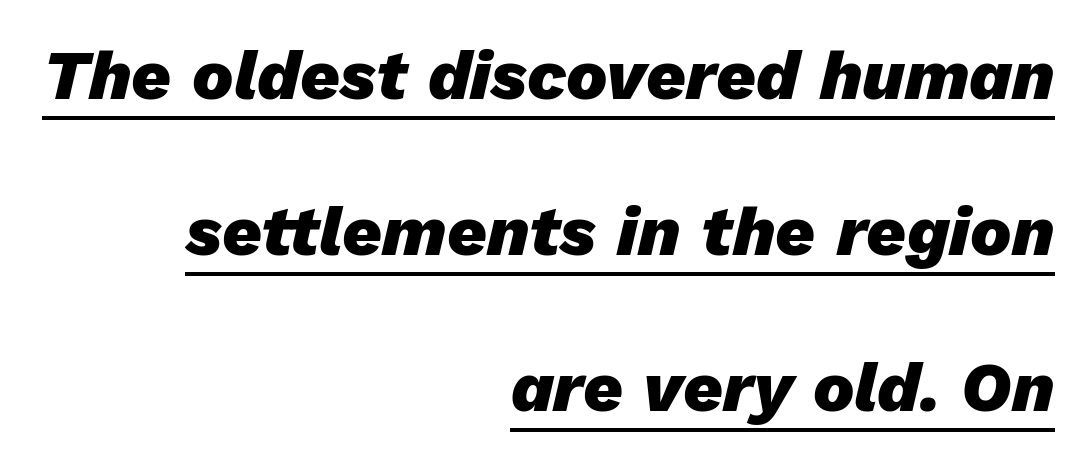
The image shows 69 px heavy type, italic (leaning right); set right-aligned, loose line spacing (2.26x), normal letter spacing, underlined; low stroke contrast and a medium x-height.
